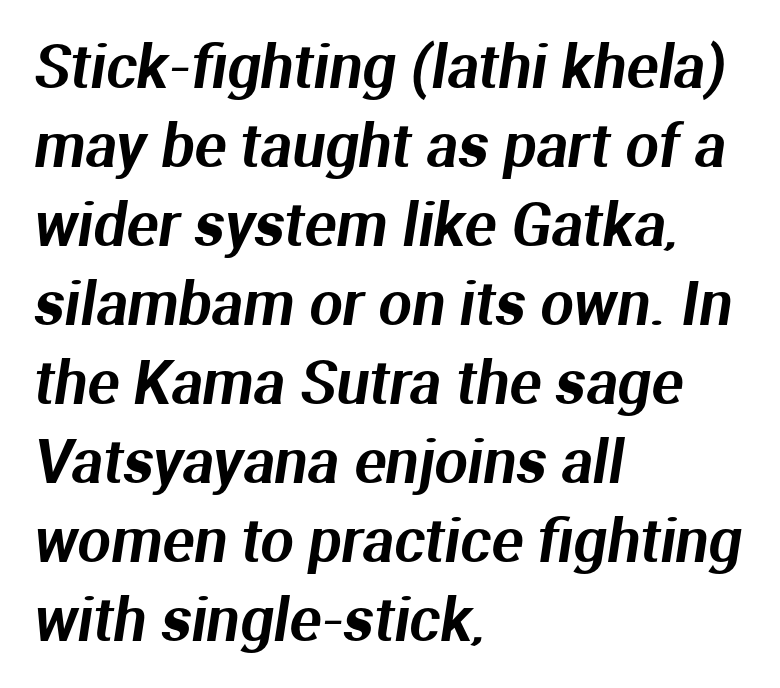
The image shows 59 px sans-serif type; set left-aligned, normal line spacing (1.34x), normal letter spacing, not underlined; medium stroke contrast and a medium x-height.
